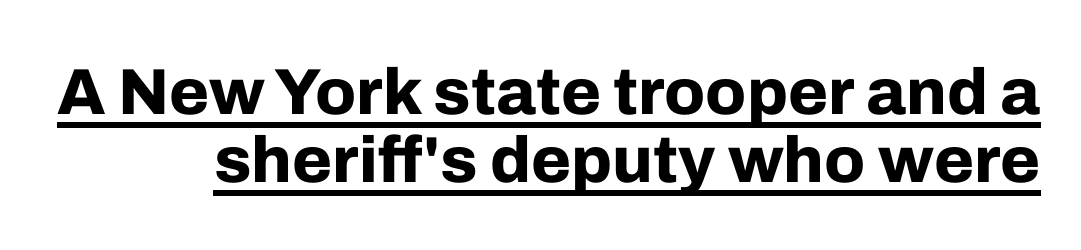
{"serif": "no", "italic": "no", "bold": "yes", "weight": "bold", "width": "normal", "stroke_contrast": "low", "x_height": "medium", "monospaced": "no", "underline": "yes", "line_spacing": "tight", "line_spacing_ratio": 1.04, "letter_spacing": "normal", "letter_spacing_em": 0.0, "glyph_px": 65}
